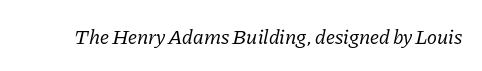
Q: Is the text bold? A: No.
Q: Is the text italic (slanted)? A: Yes, it leans right by about 11 degrees.
Q: Is the text underlined? A: No.
Q: Is the spacing between letters normal or unusually wide? A: Normal.
